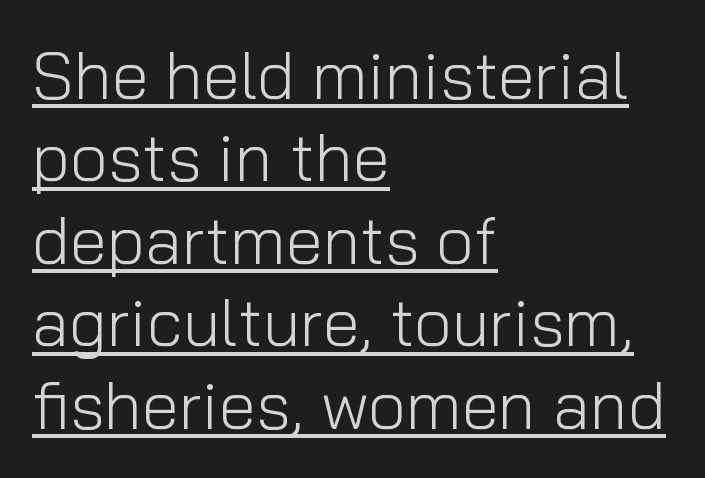
Tracking here is standard; glyphs follow each other at the usual distance. Does the lettering tilt? It doesn't — this is upright. The typeface has the unassuming heft of standard copy or less. The rendering uses the underline text-decoration.
